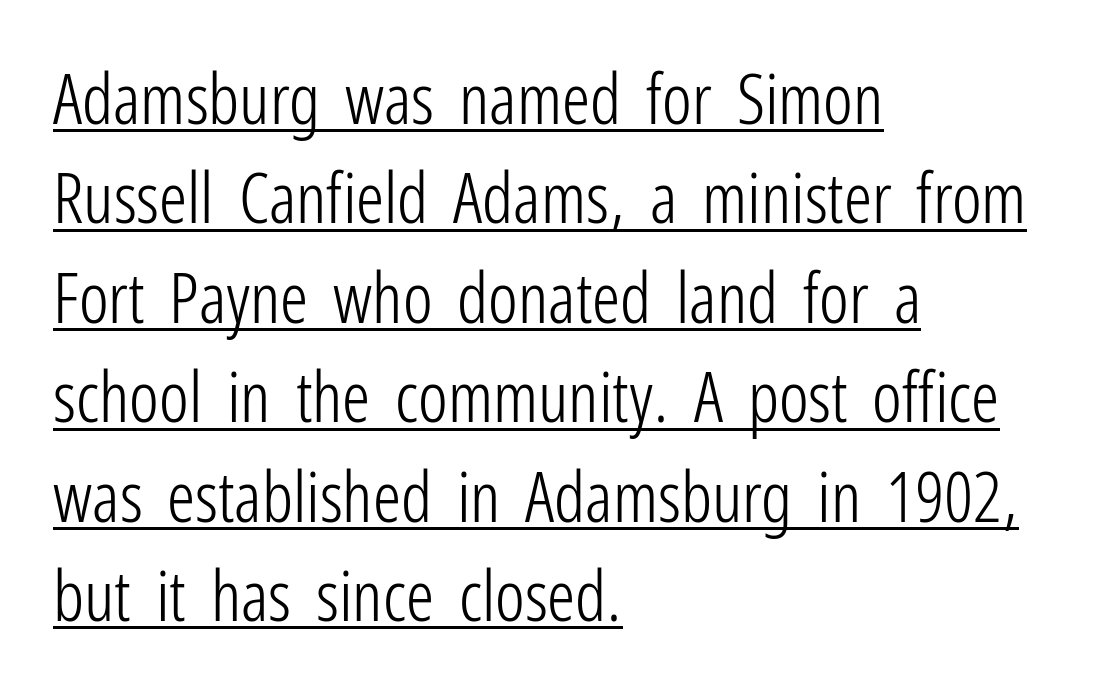
Are there feet on the stems? There aren't — it's a sans. This sample keeps an unexceptional amount of space between lines. The face used here is rendered with its standard letterfit. These lines stack with their left ends in a neat column. This sample carries an underscore along the baseline area.
